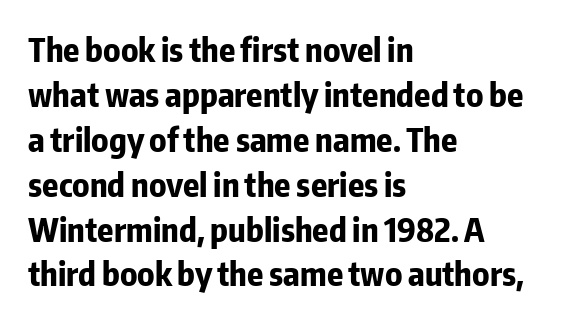
{"serif": "no", "italic": "no", "bold": "yes", "weight": "bold", "width": "condensed", "stroke_contrast": "low", "x_height": "medium", "monospaced": "no", "underline": "no", "align": "left", "line_spacing": "normal", "line_spacing_ratio": 1.36, "letter_spacing": "normal", "letter_spacing_em": 0.0, "glyph_px": 33}
